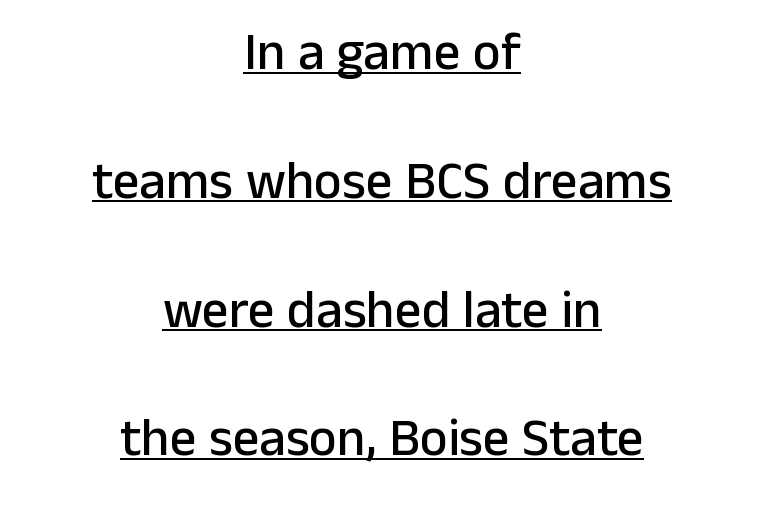
The image shows 53 px sans-serif type, upright; set centered, loose line spacing (2.43x), normal letter spacing, underlined; low stroke contrast and a medium x-height.
